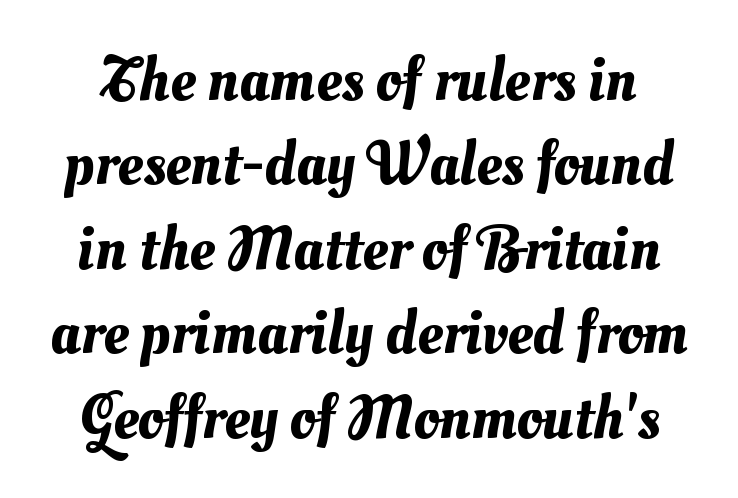
The image shows 63 px text type; set normal line spacing (1.34x), normal letter spacing, not underlined; medium stroke contrast and a small x-height.
